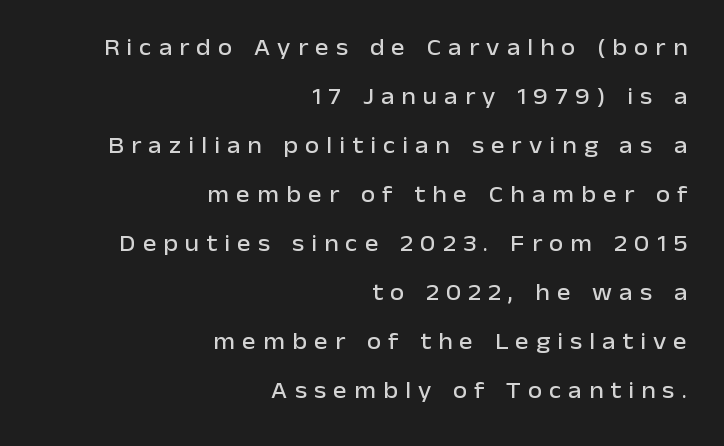
The image shows 23 px text type, upright; set right-aligned, loose line spacing (2.13x), unusually wide letter spacing (+0.31 em), not underlined.
